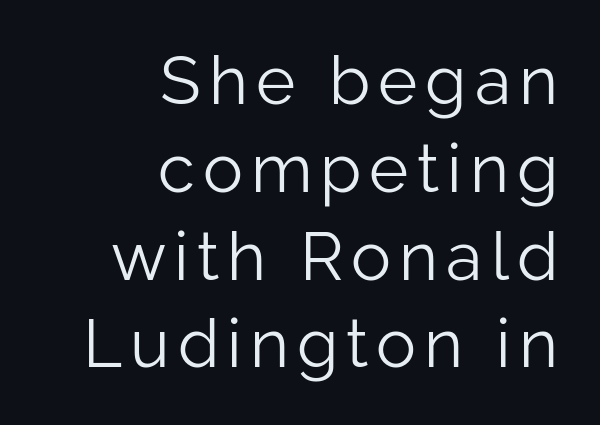
Summary of vertical rhythm: regular, with standard interline spacing. The font family rendered here belongs to the sans-serif group. Note the varied advance widths — an 'i' is clearly narrower than an 'm'. The lettering stays uniformly vertical, giving the passage a roman look. Descenders are the only things crossing below the line. Leftover space on each line is placed entirely before the opening word.
